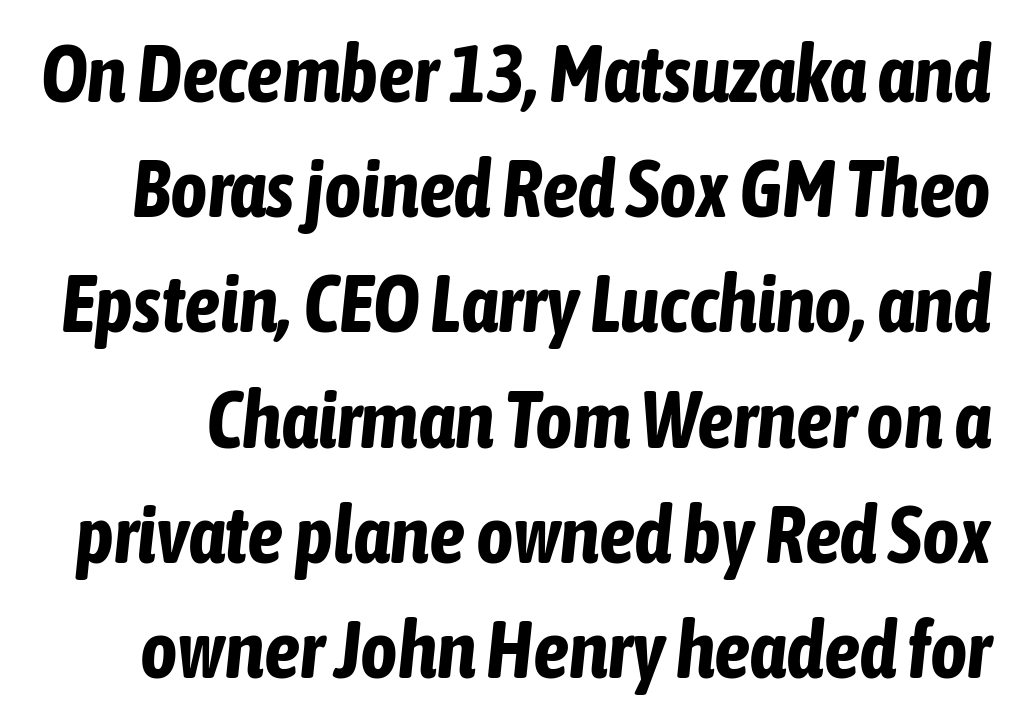
Designer's note — italics engaged. Bold? Absolutely — the strokes are thick and heavy. Glance below the letters and you will spot only blank space. This sample has the flowing, uneven cadence of proportional lettering. How would I describe the line gaps? Plain and ordinary. Observe the ordinary spacing: letters are neighbours, not strangers.
